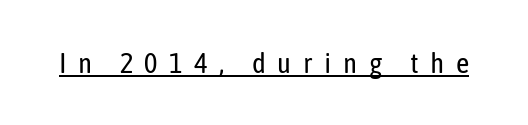
The face used here is rendered with a markedly widened letterfit. Is the stroke heavy? The answer is a plain regular-or-lighter. This sample uses an upright cut, with every glyph sitting square on the baseline. Descenders here cross a horizontal rule under the line.
